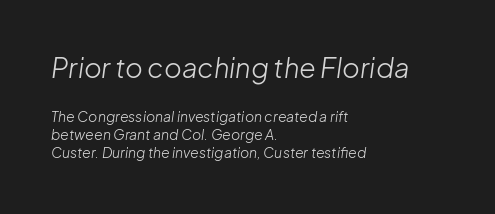
The image shows 27 px text type, italic (leaning right); set left-aligned, normal line spacing (1.3x), normal letter spacing, not underlined; the first (top) block is 1.93x larger.
